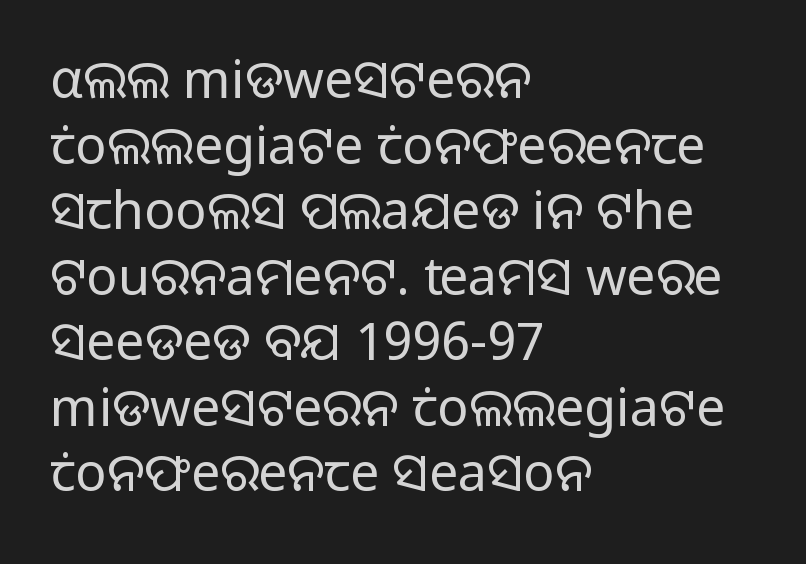
Q: Is the text bold? A: No.
Q: Is the text italic (slanted)? A: No, it is upright.
Q: Is the typeface a serif or a sans-serif typeface? A: Sans-serif.
Q: Is the text underlined? A: No.
Q: How is the paragraph aligned? A: Left-aligned.
Q: Is the spacing between letters normal or unusually wide? A: Normal.
Q: Is the spacing between lines tight, normal or loose? A: Normal.
Q: Width (condensed, normal, or wide)? A: Normal.
Q: Stroke contrast? A: Low.
Q: x-height? A: Medium.
Q: Monospaced? A: No.
